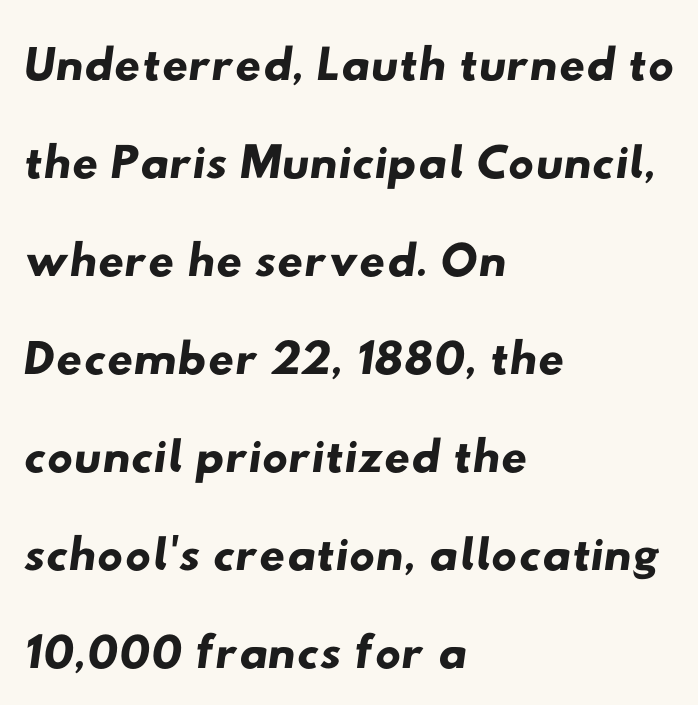
{"serif": "no", "width": "wide", "stroke_contrast": "low", "x_height": "small", "monospaced": "no", "underline": "no", "align": "left", "line_spacing": "normal", "line_spacing_ratio": 1.36, "letter_spacing": "normal", "letter_spacing_em": 0.0, "glyph_px": 72}
